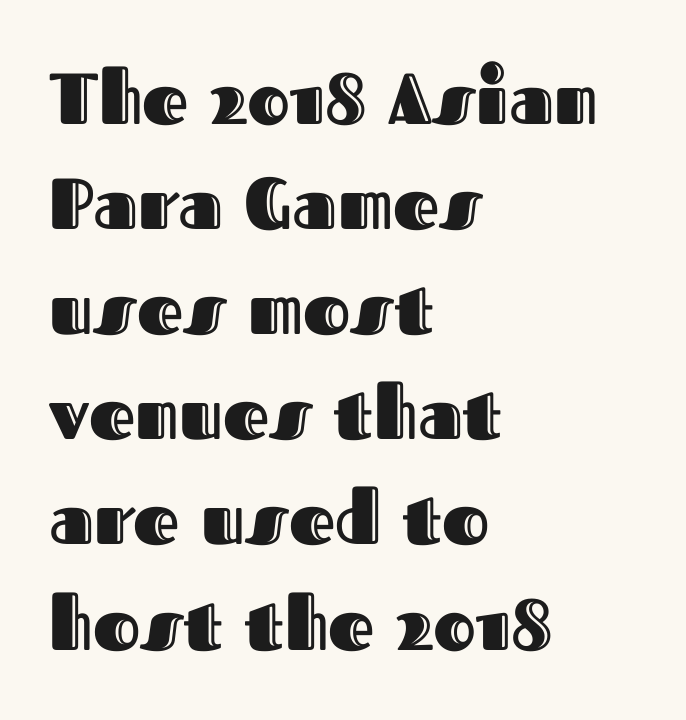
The image shows 72 px text type, upright; set left-aligned, normal line spacing (1.46x), normal letter spacing, not underlined; a medium x-height.
